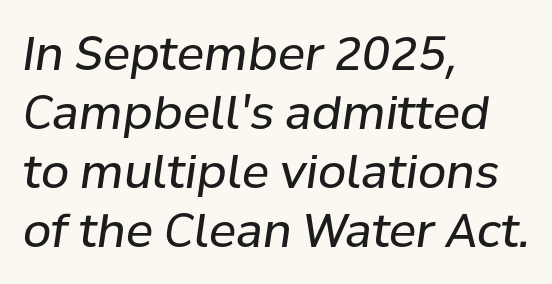
The image shows 46 px regular-weight type, italic (leaning right); set left-aligned, normal line spacing (1.28x), normal letter spacing, not underlined; low stroke contrast and a medium x-height.
